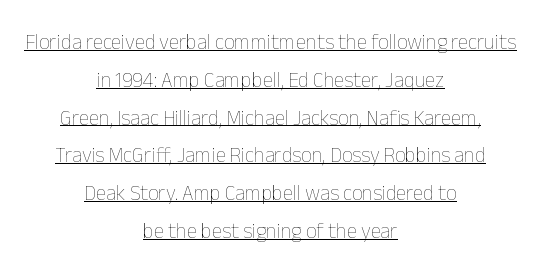
The image shows 21 px text type, upright; set centered, line spacing 1.8x, normal letter spacing, underlined.
